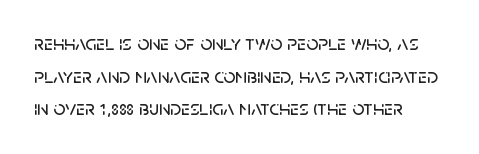
Q: Is the text italic (slanted)? A: No, it is upright.
Q: Is the text underlined? A: No.
Q: How is the paragraph aligned? A: Left-aligned.
Q: Is the spacing between letters normal or unusually wide? A: Normal.
Q: Is the spacing between lines tight, normal or loose? A: Normal.
